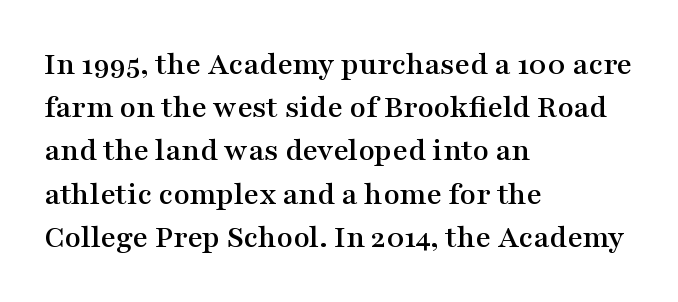
{"serif": "yes", "italic": "no", "width": "wide", "stroke_contrast": "medium", "x_height": "medium", "monospaced": "no", "underline": "no", "align": "left", "line_spacing": "normal", "line_spacing_ratio": 1.31, "letter_spacing": "normal", "letter_spacing_em": 0.0, "glyph_px": 33}
